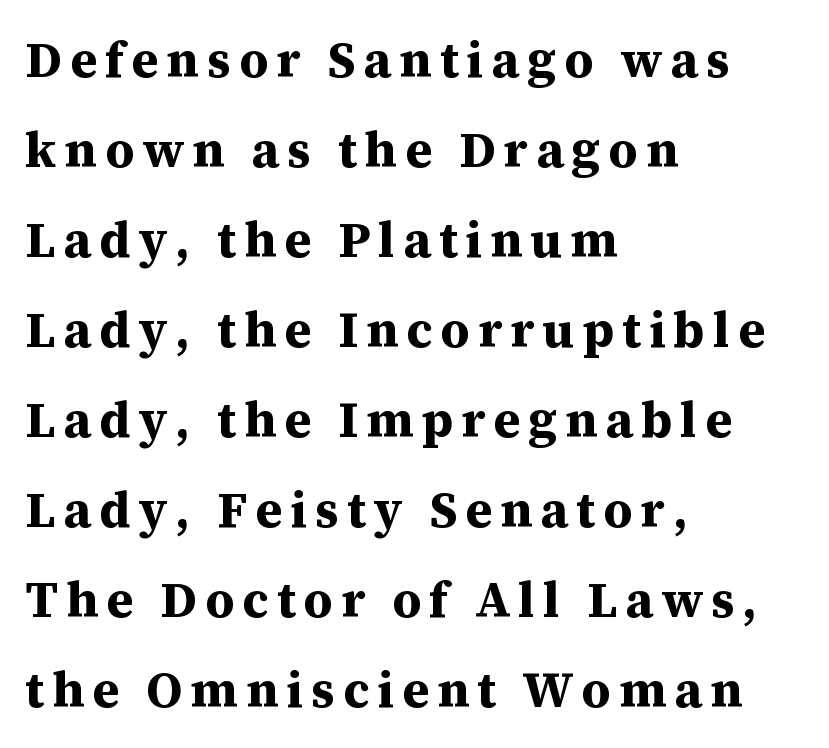
{"serif": "yes", "italic": "no", "bold": "yes", "weight": "bold", "width": "normal", "stroke_contrast": "medium", "x_height": "medium", "monospaced": "no", "underline": "no", "align": "left", "line_spacing_ratio": 1.8, "glyph_px": 50}
